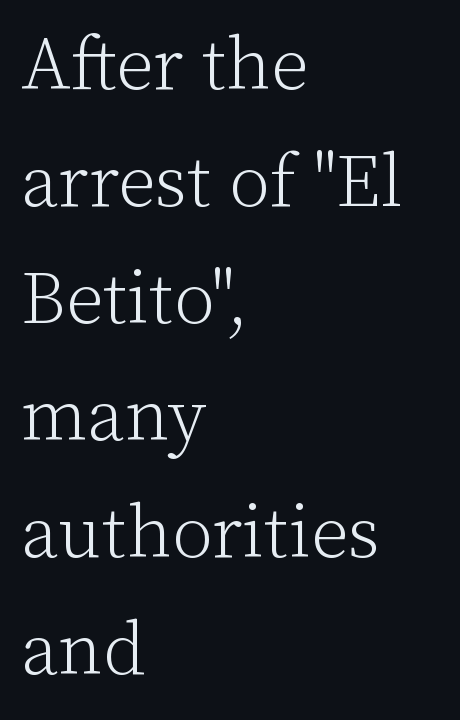
{"serif": "yes", "italic": "no", "bold": "no", "weight": "light", "width": "normal", "stroke_contrast": "low", "x_height": "medium", "monospaced": "no", "underline": "no", "align": "left", "line_spacing": "normal", "line_spacing_ratio": 1.58, "letter_spacing": "normal", "letter_spacing_em": 0.0, "glyph_px": 74}
